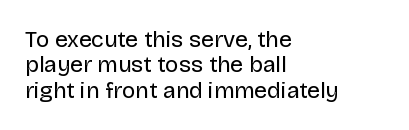
The image shows 23 px text type, upright; set left-aligned, tight line spacing (1.1x), normal letter spacing, not underlined.
